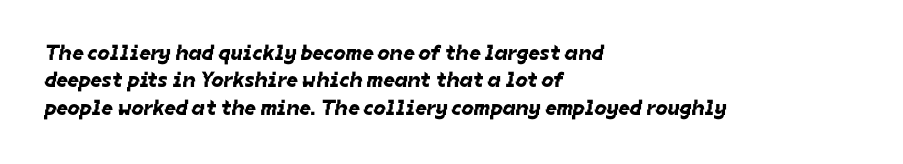
{"underline": "no", "align": "left", "line_spacing_ratio": 1.24, "letter_spacing": "normal", "letter_spacing_em": 0.0, "glyph_px": 22}
